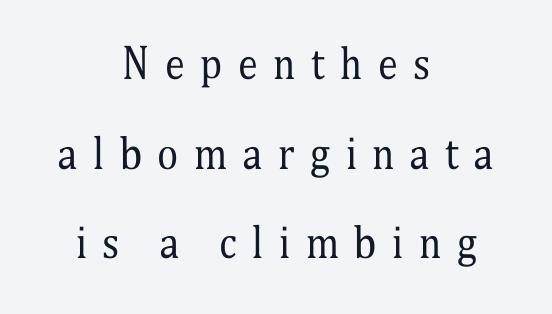
What's the leading like? Stretched, with rows far apart. Is this a fixed-width face? No — the glyphs have proportional, varying widths. A student would call this center alignment; a typographer would say set centered. The rendering inserts visible extra space after every character. Descenders hang freely into open space.
